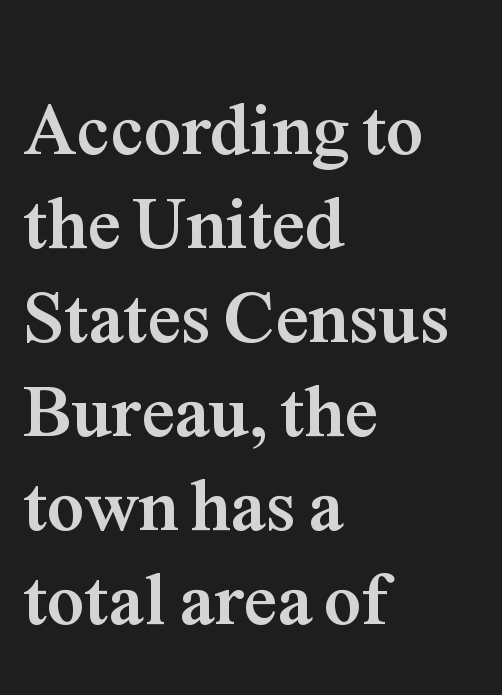
The image shows 74 px semibold serif type, upright; set left-aligned, normal line spacing (1.27x), normal letter spacing, not underlined; medium stroke contrast and a medium x-height.
